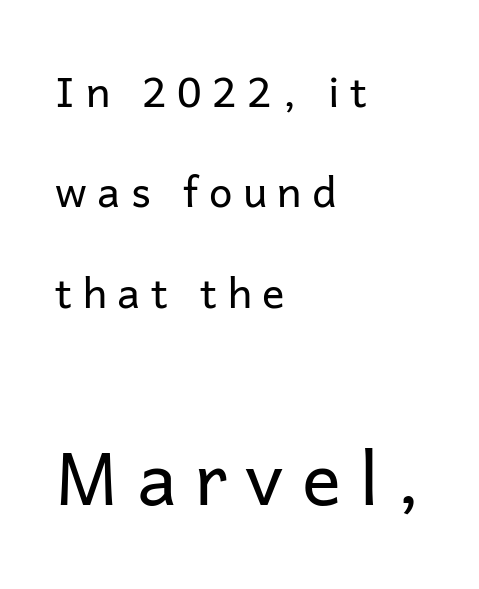
{"serif": "no", "italic": "no", "bold": "no", "weight": "regular", "width": "normal", "stroke_contrast": "low", "x_height": "medium", "monospaced": "no", "underline": "no", "align": "left", "line_spacing": "loose", "line_spacing_ratio": 2.39, "letter_spacing": "wide", "letter_spacing_em": 0.25, "larger_block": "second", "size_ratio": 1.74, "glyph_px": 73}
